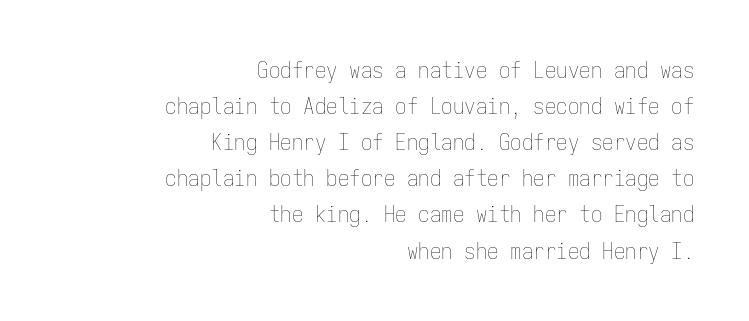
Q: Is the text bold? A: No.
Q: Is the text italic (slanted)? A: No, it is upright.
Q: Is the text underlined? A: No.
Q: How is the paragraph aligned? A: Right-aligned.
Q: Is the spacing between letters normal or unusually wide? A: Normal.
Q: Is the spacing between lines tight, normal or loose? A: Normal.
